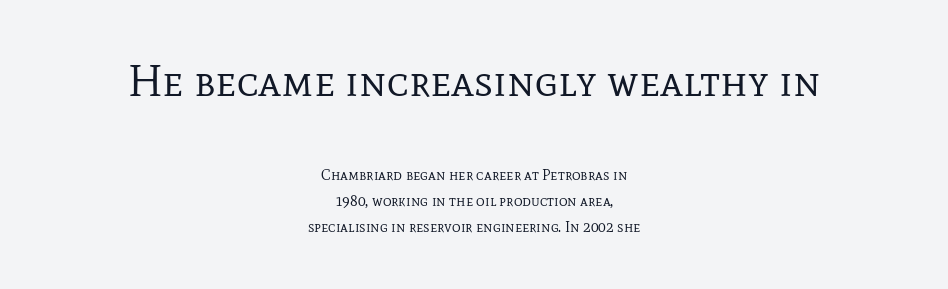
The image shows 44 px regular-weight serif type, upright; set centered, line spacing 1.74x, normal letter spacing, not underlined; the first (top) block is 2.93x larger; low stroke contrast and a medium x-height.
